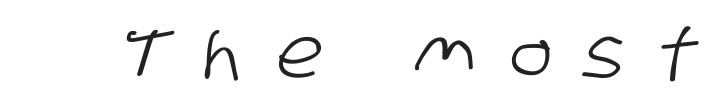
Q: Is the typeface a serif or a sans-serif typeface? A: Sans-serif.
Q: Is the text underlined? A: No.
Q: Is the spacing between letters normal or unusually wide? A: Unusually wide.
Q: Width (condensed, normal, or wide)? A: Condensed.
Q: Stroke contrast? A: Low.
Q: x-height? A: Large.
Q: Monospaced? A: No.
